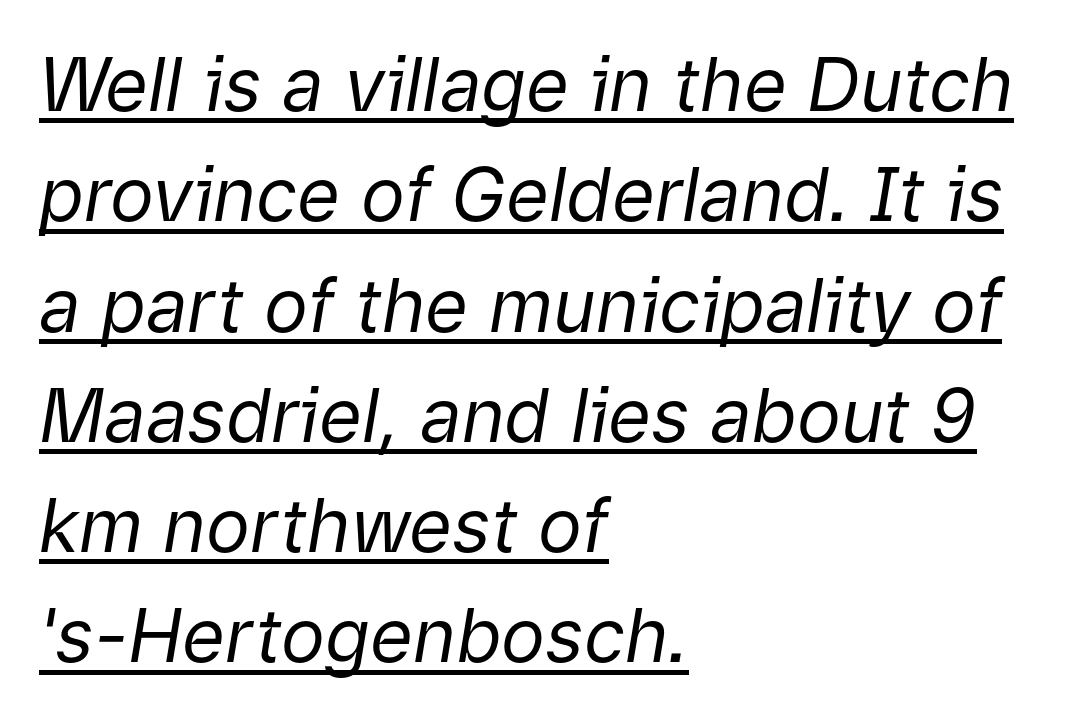
Q: Is the text bold? A: No.
Q: Is the text italic (slanted)? A: Yes, it leans right by about 9 degrees.
Q: Is the text underlined? A: Yes.
Q: How is the paragraph aligned? A: Left-aligned.
Q: Is the spacing between letters normal or unusually wide? A: Normal.
Q: Is the spacing between lines tight, normal or loose? A: Normal.
Q: Width (condensed, normal, or wide)? A: Normal.
Q: Stroke contrast? A: Low.
Q: x-height? A: Medium.
Q: Monospaced? A: No.
